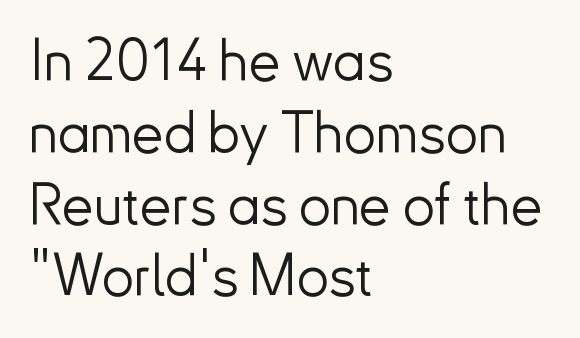
{"serif": "no", "italic": "no", "bold": "no", "weight": "light", "width": "normal", "stroke_contrast": "low", "x_height": "small", "monospaced": "no", "underline": "no", "align": "left", "line_spacing": "normal", "line_spacing_ratio": 1.26, "letter_spacing": "normal", "letter_spacing_em": 0.0, "glyph_px": 57}
